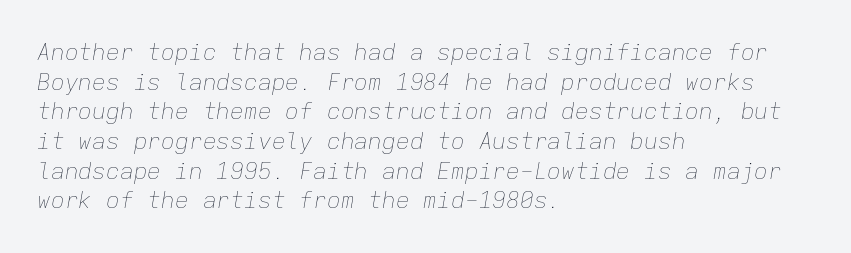
{"italic": "yes", "lean": "right", "slant_degrees": 9, "bold": "no", "underline": "no", "align": "left", "line_spacing": "normal", "line_spacing_ratio": 1.29, "letter_spacing": "normal", "letter_spacing_em": 0.0, "glyph_px": 23}
